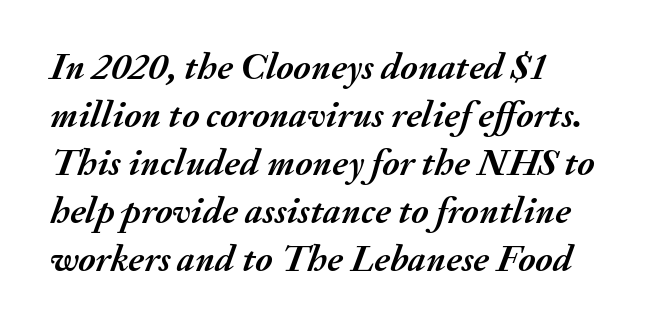
{"italic": "yes", "lean": "right", "slant_degrees": 20, "bold": "yes", "weight": "semibold", "width": "normal", "stroke_contrast": "medium", "x_height": "small", "monospaced": "no", "underline": "no", "line_spacing": "normal", "line_spacing_ratio": 1.26, "letter_spacing": "normal", "letter_spacing_em": 0.0, "glyph_px": 38}
